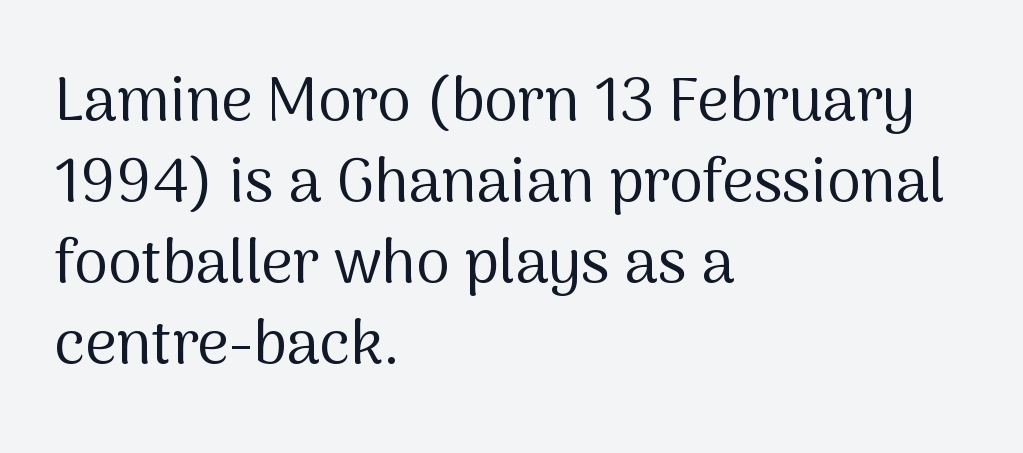
Nobody drew a line under any word here. Here the designer chose a conventional face with non-uniform glyph widths. Does the leading feel generous? No, just average. The lettering stays uniformly vertical, giving the passage a roman look. These glyphs show unthickened strokes, regular width or finer.
